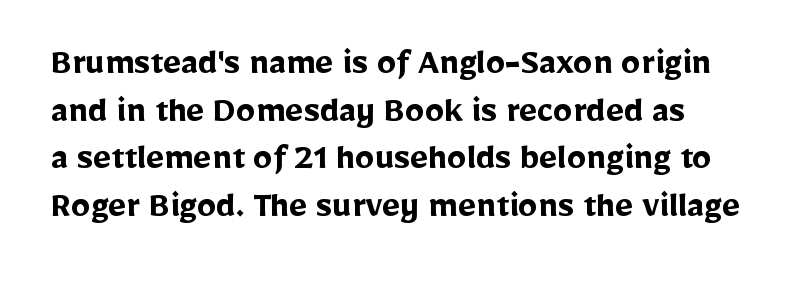
The image shows 39 px semibold sans-serif type, upright; set line spacing 1.22x, normal letter spacing, not underlined; low stroke contrast and a medium x-height.
